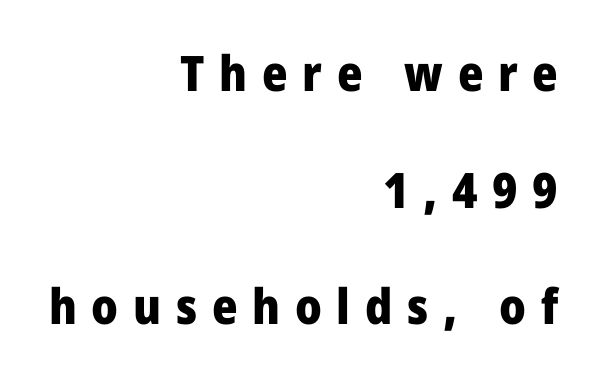
Compared with a flush-left layout, this one pins lines to the opposite, right side. Varying glyph widths throughout — classic text-font behaviour. A typesetter would mark this as roman, not italic. Compared with an ordinary text face, these strokes are far heavier — a full bold. The passage shown stacks its lines with a broad gap.
